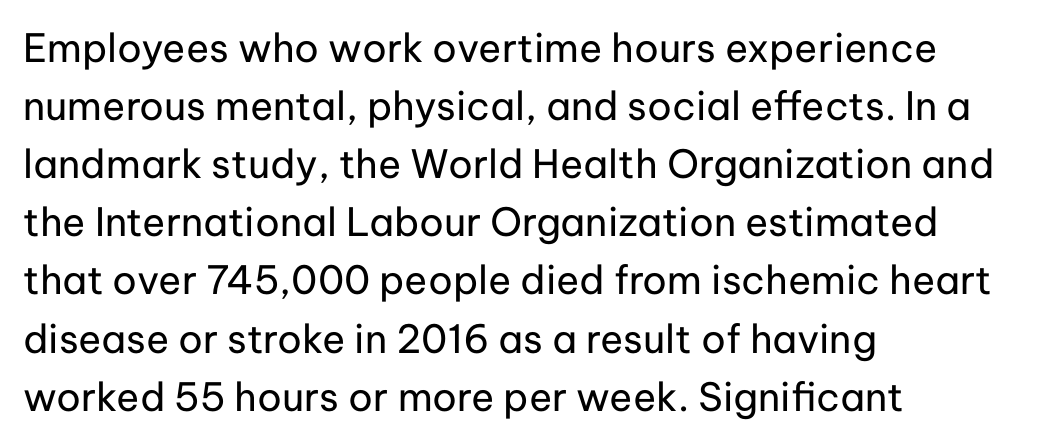
Q: Is the text bold? A: No.
Q: Is the text italic (slanted)? A: No, it is upright.
Q: Is the typeface a serif or a sans-serif typeface? A: Sans-serif.
Q: Is the text underlined? A: No.
Q: How is the paragraph aligned? A: Left-aligned.
Q: Is the spacing between letters normal or unusually wide? A: Normal.
Q: Is the spacing between lines tight, normal or loose? A: Normal.
Q: Width (condensed, normal, or wide)? A: Normal.
Q: Stroke contrast? A: Low.
Q: x-height? A: Medium.
Q: Monospaced? A: No.
